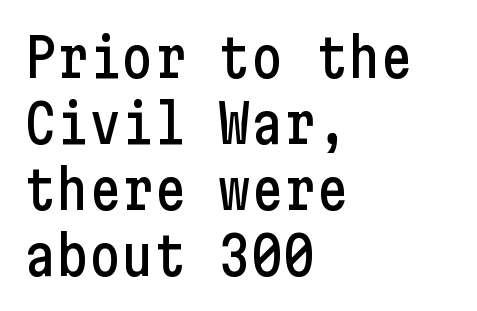
Q: Is the text italic (slanted)? A: No, it is upright.
Q: Is the typeface a serif or a sans-serif typeface? A: Sans-serif.
Q: Is the text underlined? A: No.
Q: How is the paragraph aligned? A: Left-aligned.
Q: Is the spacing between letters normal or unusually wide? A: Normal.
Q: Width (condensed, normal, or wide)? A: Condensed.
Q: Stroke contrast? A: Low.
Q: x-height? A: Medium.
